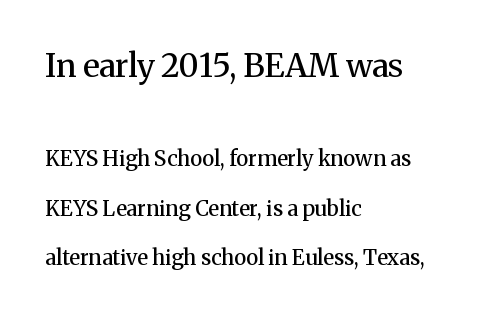
Q: Is the text bold? A: Semi-bold.
Q: Is the text italic (slanted)? A: No, it is upright.
Q: Is the typeface a serif or a sans-serif typeface? A: Serif.
Q: Is the text underlined? A: No.
Q: How is the paragraph aligned? A: Left-aligned.
Q: Is the spacing between letters normal or unusually wide? A: Normal.
Q: Is the spacing between lines tight, normal or loose? A: Loose.
Q: Which block of text is set in a larger size, the first (top) or the second (bottom)? A: The first (top) one.
Q: Width (condensed, normal, or wide)? A: Normal.
Q: Stroke contrast? A: Medium.
Q: x-height? A: Medium.
Q: Monospaced? A: No.
